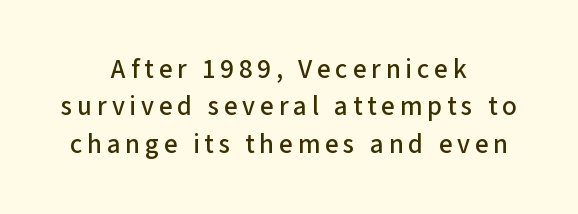
{"italic": "no", "underline": "no", "align": "center", "line_spacing": "normal", "line_spacing_ratio": 1.38, "glyph_px": 27}
